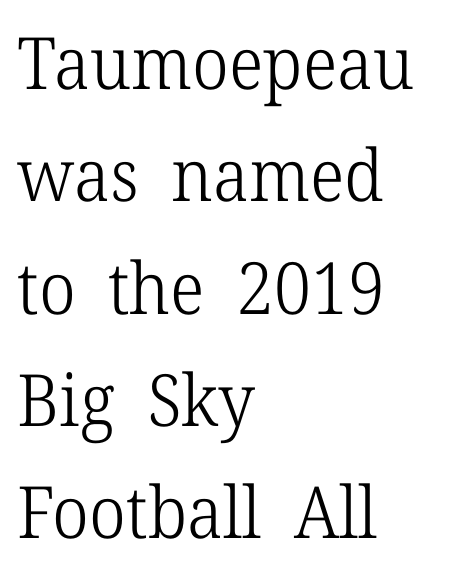
{"serif": "yes", "italic": "no", "bold": "no", "weight": "light", "width": "normal", "stroke_contrast": "low", "x_height": "medium", "monospaced": "no", "underline": "no", "align": "left", "line_spacing": "normal", "line_spacing_ratio": 1.56, "letter_spacing": "normal", "letter_spacing_em": 0.0, "glyph_px": 72}
